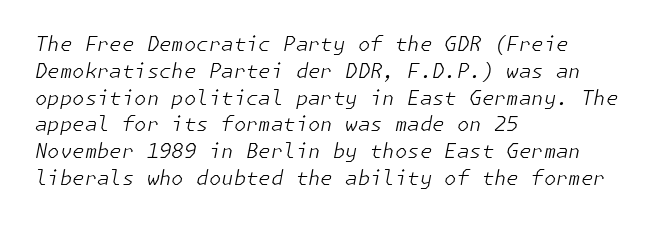
Q: Is the text bold? A: No.
Q: Is the text italic (slanted)? A: Yes, it leans right by about 11 degrees.
Q: Is the text underlined? A: No.
Q: How is the paragraph aligned? A: Left-aligned.
Q: Is the spacing between letters normal or unusually wide? A: Normal.
Q: Is the spacing between lines tight, normal or loose? A: Normal.
